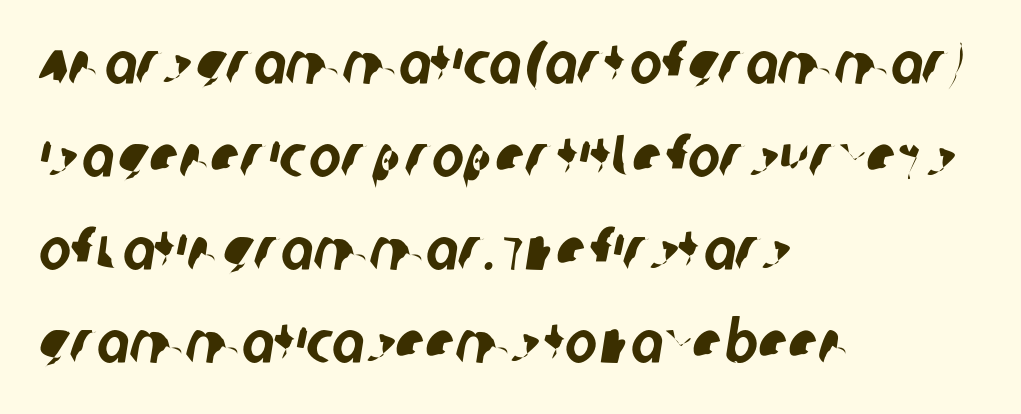
{"serif": "no", "width": "condensed", "stroke_contrast": "low", "x_height": "large", "monospaced": "no", "underline": "no", "align": "left", "line_spacing": "normal", "line_spacing_ratio": 1.55, "letter_spacing": "normal", "letter_spacing_em": 0.0, "glyph_px": 60}
